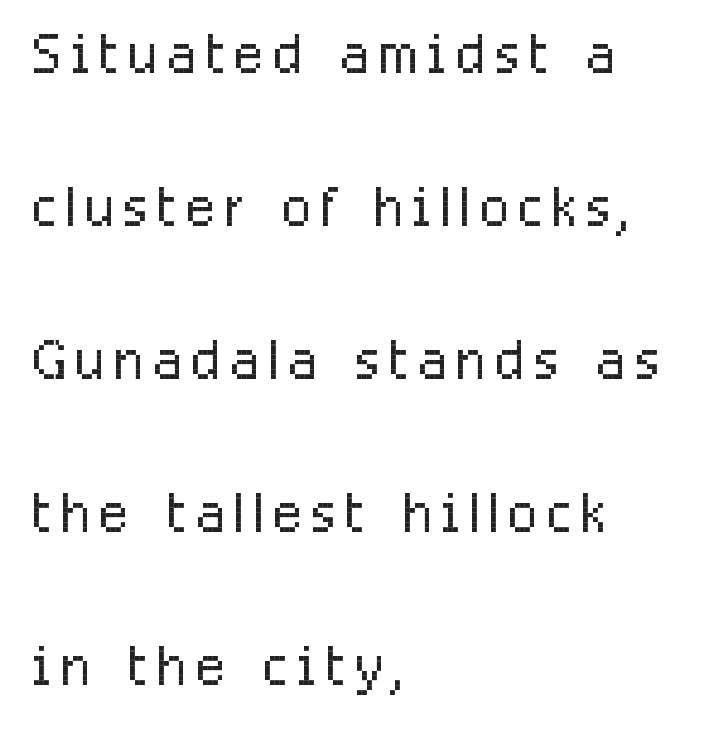
Anything drawn beneath the words? Only blank space. What's the leading like? Stretched, with rows far apart. Look at the bottom of the vertical strokes: they stop flat, with no serifs. Is this a fixed-width face? No — the glyphs have proportional, varying widths.
